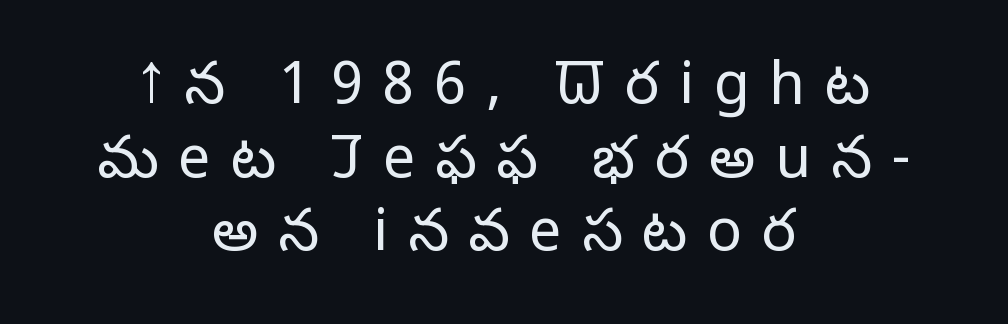
Q: Is the text bold? A: No.
Q: Is the text italic (slanted)? A: No, it is upright.
Q: Is the typeface a serif or a sans-serif typeface? A: Sans-serif.
Q: Is the text underlined? A: No.
Q: How is the paragraph aligned? A: Centered.
Q: Is the spacing between letters normal or unusually wide? A: Unusually wide.
Q: Is the spacing between lines tight, normal or loose? A: Normal.
Q: Width (condensed, normal, or wide)? A: Normal.
Q: Stroke contrast? A: Low.
Q: x-height? A: Medium.
Q: Monospaced? A: No.
